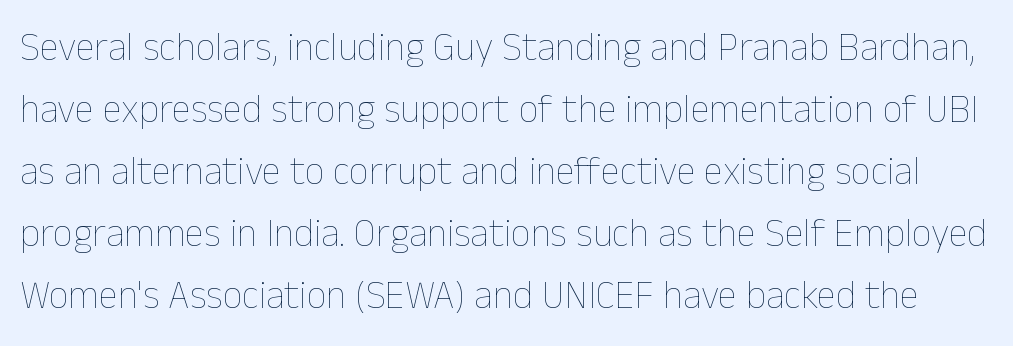
Q: Is the text bold? A: No.
Q: Is the text italic (slanted)? A: No, it is upright.
Q: Is the text underlined? A: No.
Q: Is the spacing between letters normal or unusually wide? A: Normal.
Q: Is the spacing between lines tight, normal or loose? A: Normal.
Q: Width (condensed, normal, or wide)? A: Normal.
Q: Stroke contrast? A: Low.
Q: x-height? A: Medium.
Q: Monospaced? A: No.
